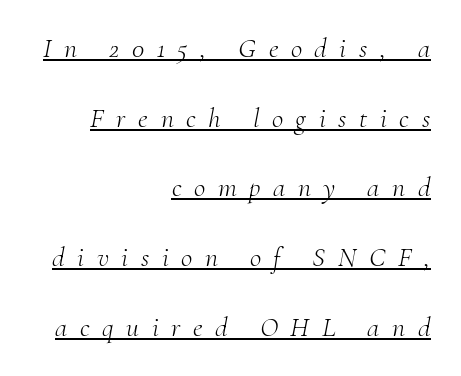
{"serif": "yes", "italic": "yes", "lean": "right", "slant_degrees": 10, "bold": "no", "weight": "light", "width": "normal", "stroke_contrast": "medium", "x_height": "small", "monospaced": "no", "underline": "yes", "align": "right", "line_spacing": "loose", "line_spacing_ratio": 2.49, "letter_spacing": "wide", "letter_spacing_em": 0.45, "glyph_px": 28}
